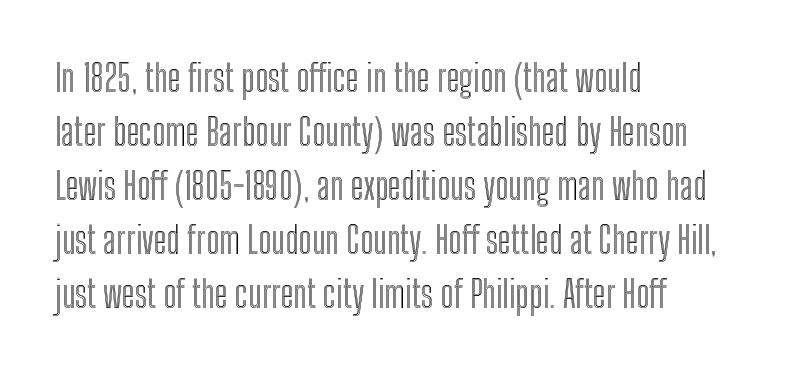
{"italic": "no", "width": "condensed", "x_height": "medium", "monospaced": "no", "underline": "no", "align": "left", "line_spacing": "normal", "line_spacing_ratio": 1.46, "letter_spacing": "normal", "letter_spacing_em": 0.0, "glyph_px": 37}
